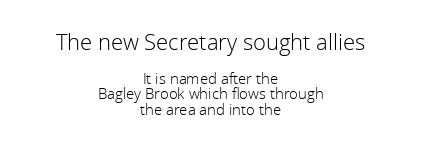
Caption: face not bold, strokes unweighted. This rendering uses center alignment, leaving both contours irregular but symmetric. Plain, unruled lines of type. Default kerning and tracking; the words read as compact shapes. Horizontal bands of white between lines are thin slivers. Character size in the leading block exceeds that of the trailing block.
